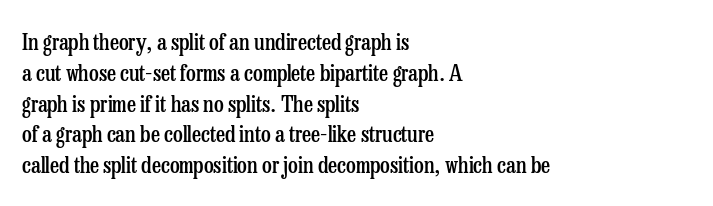
The image shows 22 px text type, upright; set left-aligned, normal line spacing (1.4x), normal letter spacing, not underlined.
